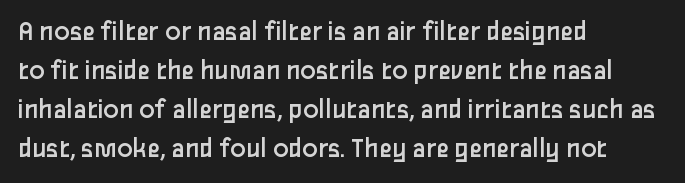
Do the characters align in a grid? No, the font is proportional. One glance says typical: line gaps are just what's usual. Posture: vertical. Weight class: somewhere from thin through regular. Short note: letters normally spaced. The paragraph shown leans on its left margin.
